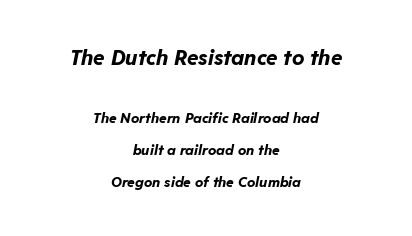
Q: Is the text bold? A: Yes.
Q: Is the text italic (slanted)? A: Yes, it leans right by about 11 degrees.
Q: Is the text underlined? A: No.
Q: How is the paragraph aligned? A: Centered.
Q: Is the spacing between letters normal or unusually wide? A: Normal.
Q: Is the spacing between lines tight, normal or loose? A: Loose.
Q: Which block of text is set in a larger size, the first (top) or the second (bottom)? A: The first (top) one.
